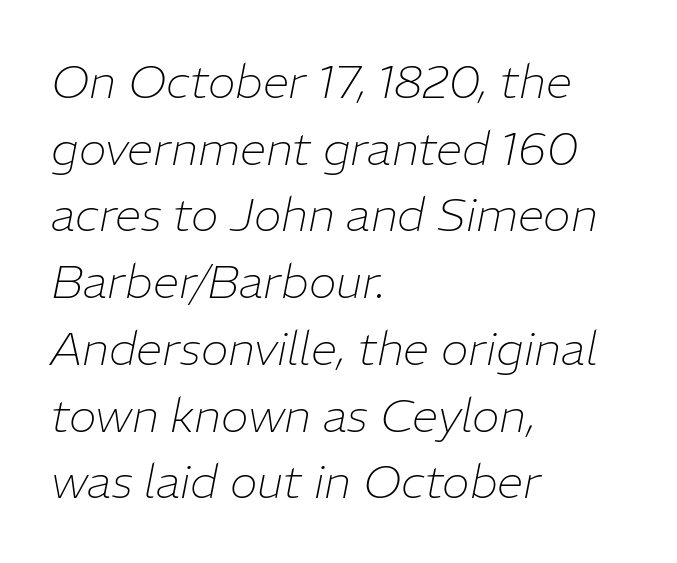
The image shows 47 px thin type, italic (leaning right); set left-aligned, normal line spacing (1.42x), normal letter spacing, not underlined; low stroke contrast and a medium x-height.
